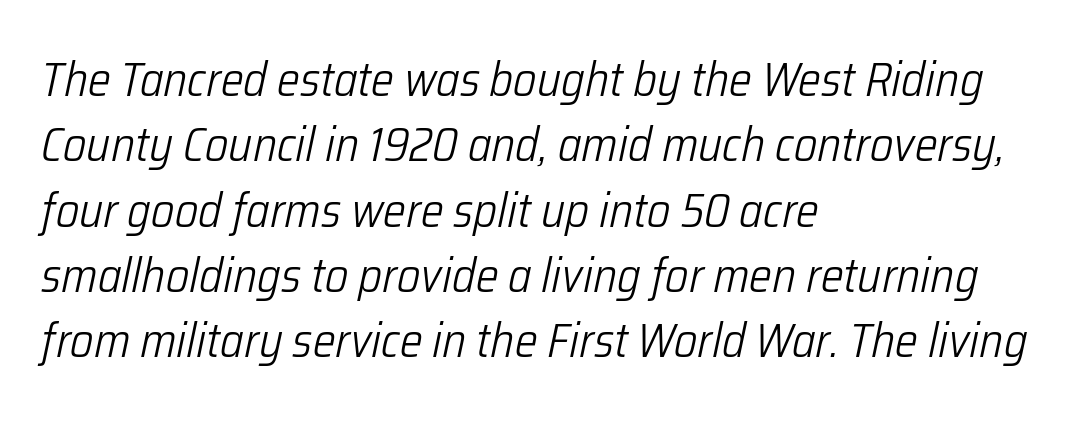
Stroke mass is kept to a normal reading level or below. The setting favours the left margin, as ordinary paragraphs usually do. The line-height multiplier appears to be the usual default. The passage shown leans; its letterforms are oblique. Type without underlining. Glyph-to-glyph distance matches everyday printed text.
